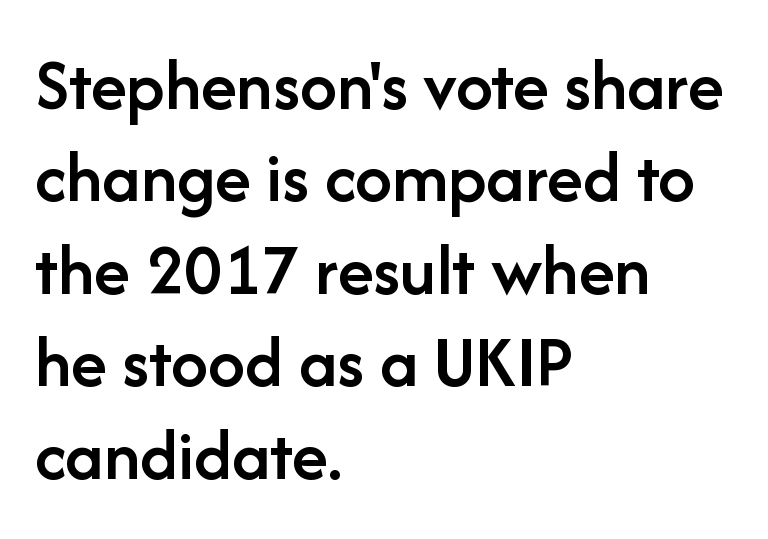
The image shows 74 px semibold sans-serif type, upright; set left-aligned, normal line spacing (1.25x), normal letter spacing, not underlined; low stroke contrast and a medium x-height.
